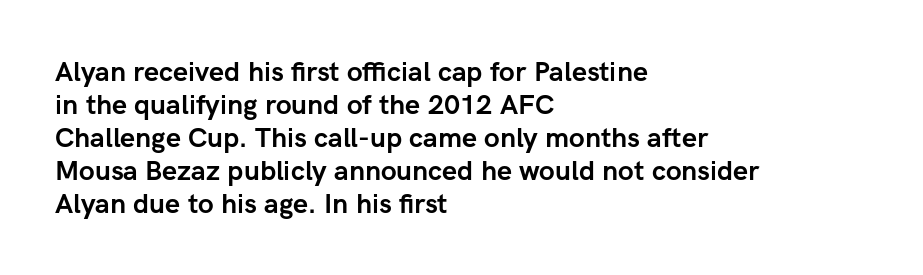
Words float on clear page, feet unadorned. Does the lettering tilt? It doesn't — this is upright. Visually the block forms a straight wall on the left and a jagged coastline on the right. These words are printed bold, with thick strokes throughout. Characters follow at the spacing the type designer built in.
